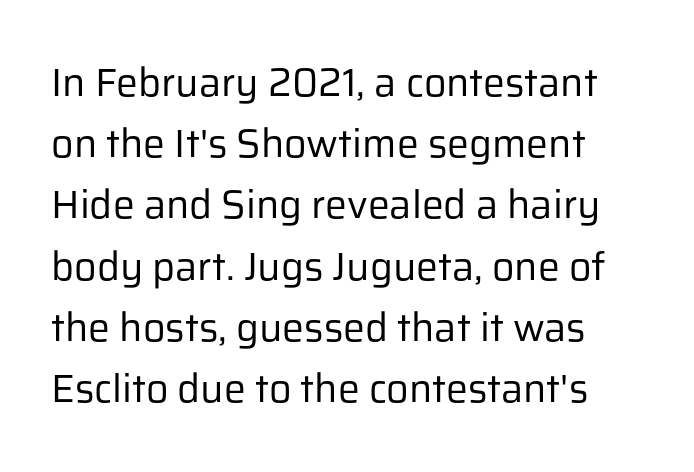
{"serif": "no", "italic": "no", "bold": "no", "weight": "regular", "width": "normal", "stroke_contrast": "low", "x_height": "medium", "monospaced": "no", "underline": "no", "line_spacing": "normal", "line_spacing_ratio": 1.57, "letter_spacing": "normal", "letter_spacing_em": 0.0, "glyph_px": 39}
